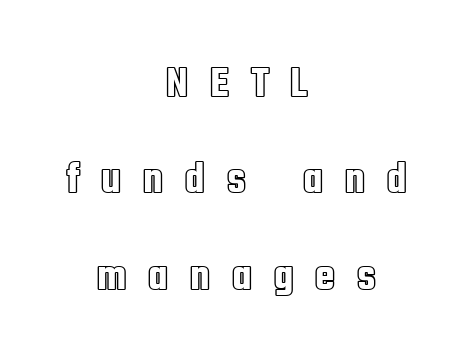
{"italic": "no", "width": "condensed", "x_height": "large", "monospaced": "no", "underline": "no", "align": "center", "line_spacing": "loose", "line_spacing_ratio": 2.19, "letter_spacing": "wide", "letter_spacing_em": 0.46, "glyph_px": 44}
